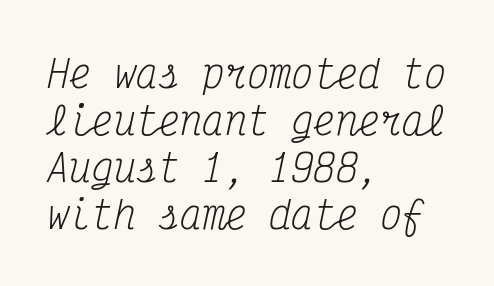
{"serif": "yes", "italic": "yes", "lean": "right", "slant_degrees": 12, "bold": "no", "weight": "regular", "width": "condensed", "stroke_contrast": "medium", "x_height": "medium", "monospaced": "yes", "underline": "no", "align": "left", "line_spacing": "normal", "line_spacing_ratio": 1.27, "letter_spacing": "normal", "letter_spacing_em": 0.0, "glyph_px": 37}
